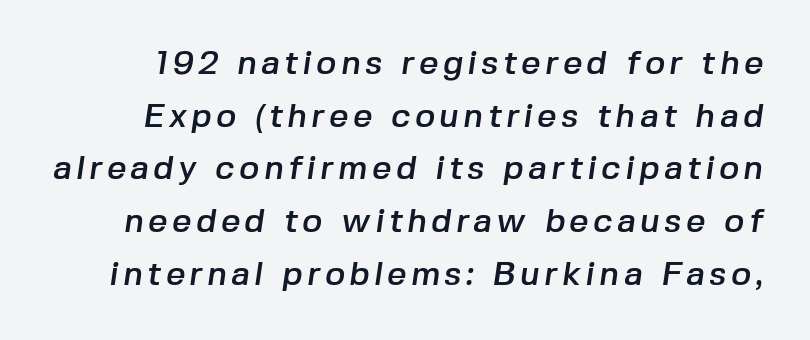
{"serif": "no", "width": "normal", "stroke_contrast": "low", "x_height": "medium", "monospaced": "no", "underline": "no", "line_spacing": "normal", "line_spacing_ratio": 1.55, "glyph_px": 34}
